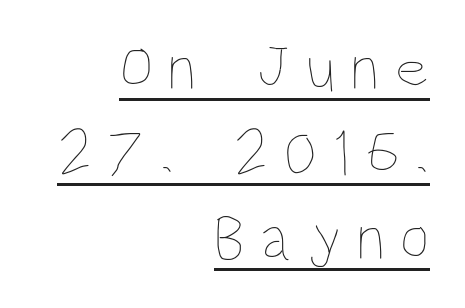
Q: Is the text bold? A: No.
Q: Is the text italic (slanted)? A: No, it is upright.
Q: Is the text underlined? A: Yes.
Q: How is the paragraph aligned? A: Right-aligned.
Q: Is the spacing between letters normal or unusually wide? A: Unusually wide.
Q: Is the spacing between lines tight, normal or loose? A: Normal.
Q: Width (condensed, normal, or wide)? A: Condensed.
Q: Stroke contrast? A: Low.
Q: x-height? A: Large.
Q: Monospaced? A: No.
